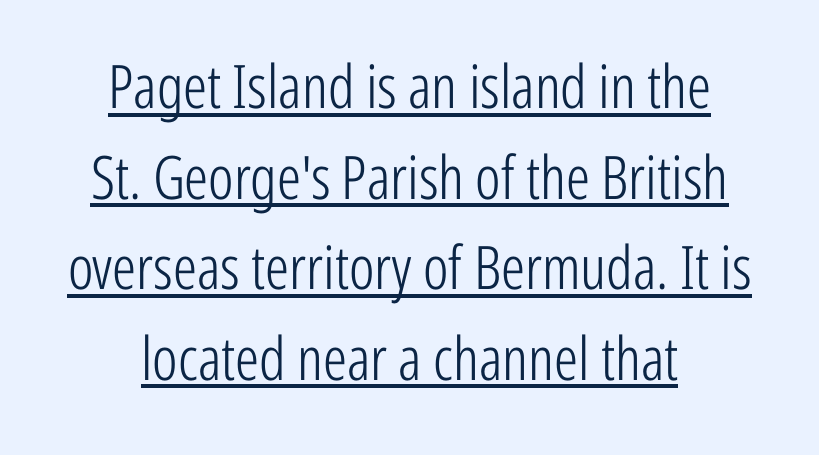
Q: Is the text bold? A: No.
Q: Is the text italic (slanted)? A: No, it is upright.
Q: Is the typeface a serif or a sans-serif typeface? A: Sans-serif.
Q: Is the text underlined? A: Yes.
Q: How is the paragraph aligned? A: Centered.
Q: Is the spacing between letters normal or unusually wide? A: Normal.
Q: Is the spacing between lines tight, normal or loose? A: Normal.
Q: Width (condensed, normal, or wide)? A: Condensed.
Q: Stroke contrast? A: Low.
Q: x-height? A: Medium.
Q: Monospaced? A: No.
